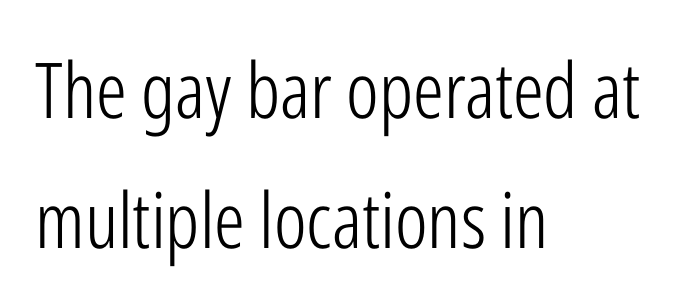
Q: Is the text bold? A: No.
Q: Is the text italic (slanted)? A: No, it is upright.
Q: Is the typeface a serif or a sans-serif typeface? A: Sans-serif.
Q: Is the text underlined? A: No.
Q: How is the paragraph aligned? A: Left-aligned.
Q: Is the spacing between letters normal or unusually wide? A: Normal.
Q: Is the spacing between lines tight, normal or loose? A: Normal.
Q: Width (condensed, normal, or wide)? A: Condensed.
Q: Stroke contrast? A: Low.
Q: x-height? A: Medium.
Q: Monospaced? A: No.
